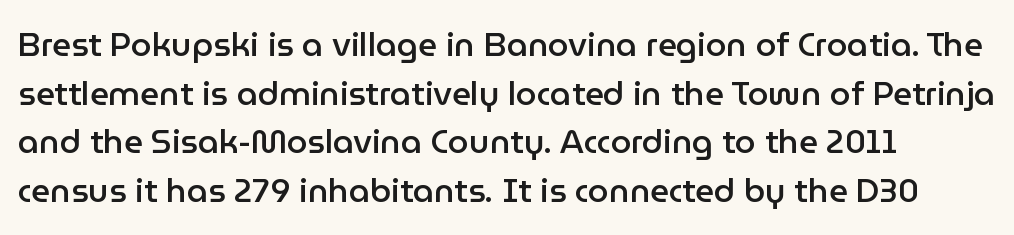
Here the designer chose a conventional face with non-uniform glyph widths. A somewhat darkened texture: the type is semibold rather than bold. The typography opts for an upright posture over an oblique one. Spacing between characters is what you'd get straight out of the box. What's the leading like? Ordinary, nothing unusual.
